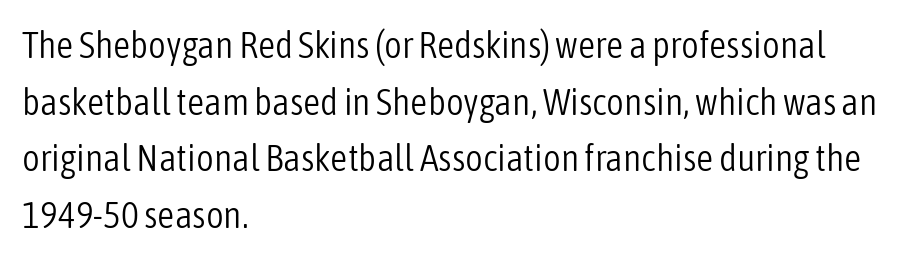
The image shows 38 px light, condensed sans-serif type, upright; set left-aligned, normal line spacing (1.49x), normal letter spacing, not underlined; low stroke contrast and a medium x-height.
